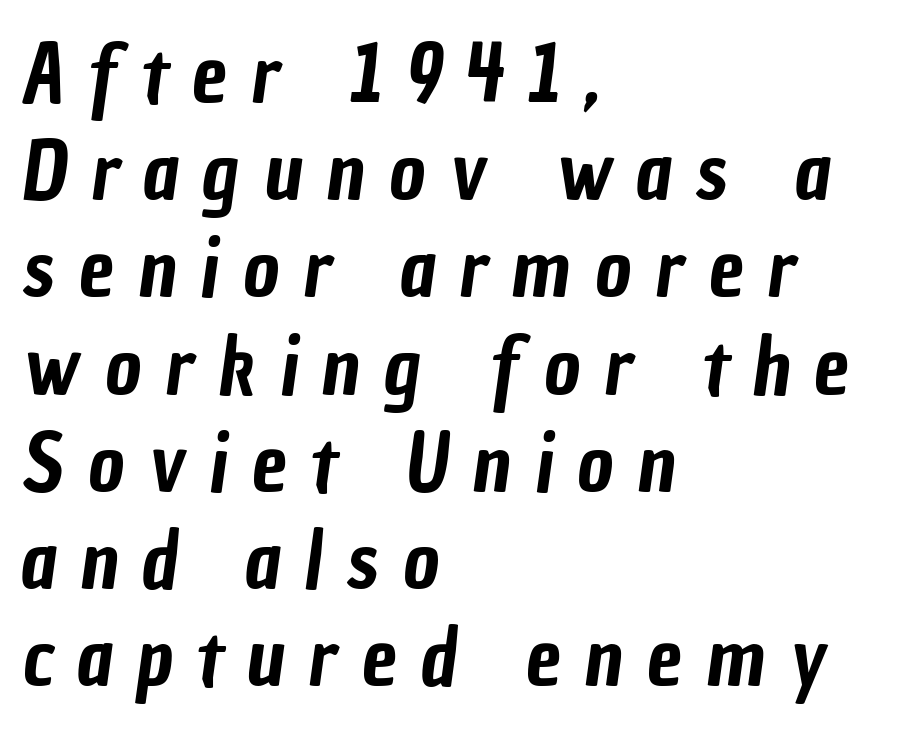
Caption: expanded tracking, letters set apart. Typographically, this falls in the sans-serif category. You could not count columns in this text — the font is proportionally spaced. Clear beneath every line of the passage. Every row of glyphs begins at an identical x-position on the left.
